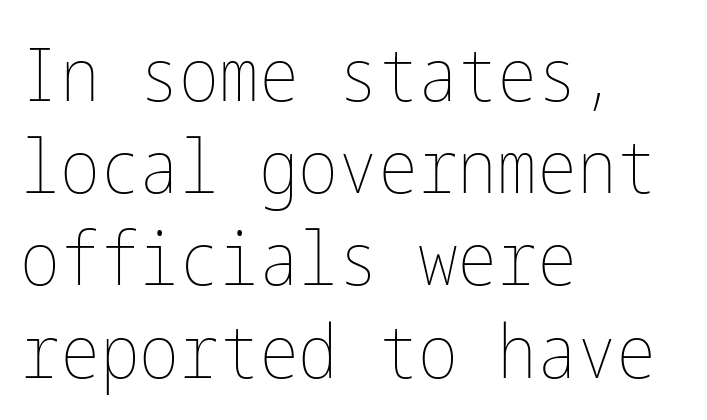
The image shows 75 px thin, condensed type, upright; set left-aligned, line spacing 1.23x, normal letter spacing, not underlined; low stroke contrast and a medium x-height.
